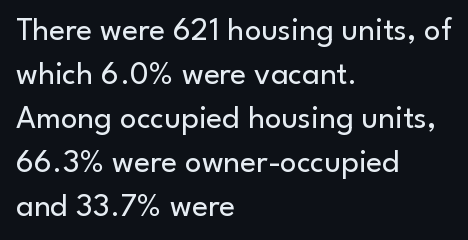
To sum up the face: it is a sans, with no serifs. Whoever set this chose a conventional vertical rhythm. The area under the type is left untouched. Where is the straight margin? On the left.
